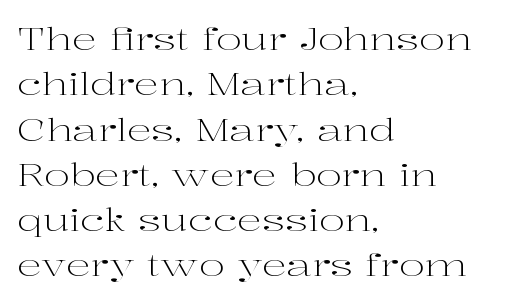
Q: Is the text bold? A: No.
Q: Is the text italic (slanted)? A: No, it is upright.
Q: Is the typeface a serif or a sans-serif typeface? A: Serif.
Q: Is the text underlined? A: No.
Q: How is the paragraph aligned? A: Left-aligned.
Q: Is the spacing between letters normal or unusually wide? A: Normal.
Q: Is the spacing between lines tight, normal or loose? A: Normal.
Q: Width (condensed, normal, or wide)? A: Wide.
Q: Stroke contrast? A: High.
Q: x-height? A: Medium.
Q: Monospaced? A: No.
